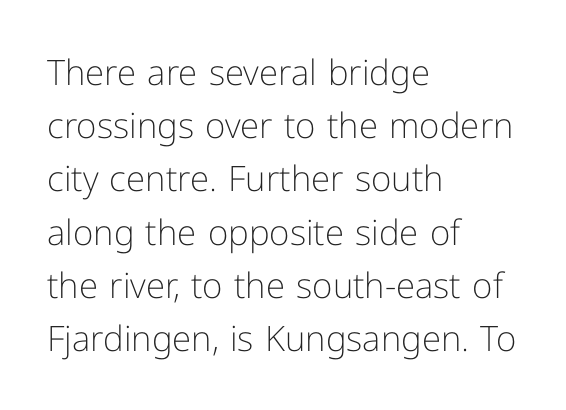
{"serif": "no", "italic": "no", "bold": "no", "weight": "light", "width": "normal", "stroke_contrast": "low", "x_height": "medium", "monospaced": "no", "underline": "no", "align": "left", "line_spacing": "normal", "line_spacing_ratio": 1.52, "letter_spacing": "normal", "letter_spacing_em": 0.0, "glyph_px": 35}
